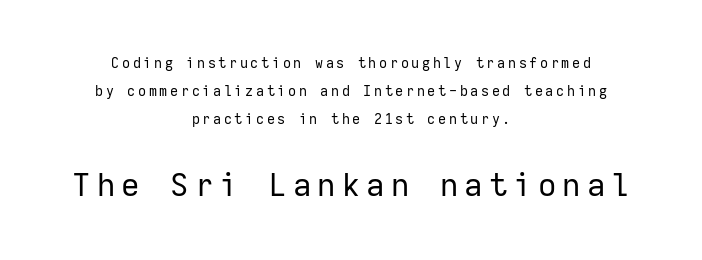
{"serif": "no", "italic": "no", "bold": "no", "weight": "regular", "width": "normal", "stroke_contrast": "low", "x_height": "medium", "monospaced": "yes", "underline": "no", "align": "center", "line_spacing": "loose", "line_spacing_ratio": 2.01, "larger_block": "second", "size_ratio": 2.29, "glyph_px": 32}
